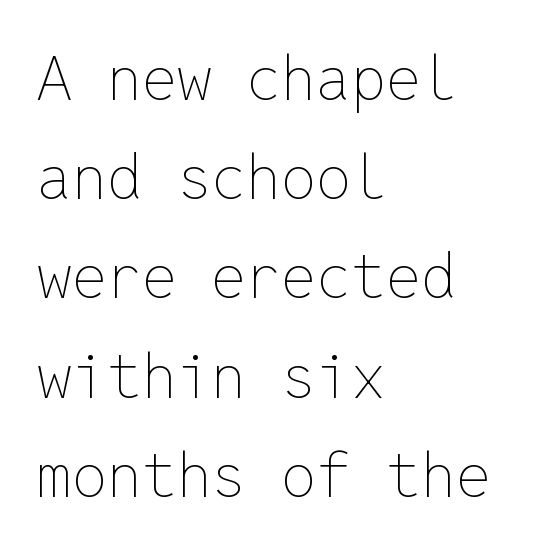
Q: Is the text bold? A: No.
Q: Is the text italic (slanted)? A: No, it is upright.
Q: Is the text underlined? A: No.
Q: How is the paragraph aligned? A: Left-aligned.
Q: Is the spacing between letters normal or unusually wide? A: Normal.
Q: Is the spacing between lines tight, normal or loose? A: Normal.
Q: Width (condensed, normal, or wide)? A: Normal.
Q: Stroke contrast? A: Low.
Q: x-height? A: Medium.
Q: Monospaced? A: Yes.
